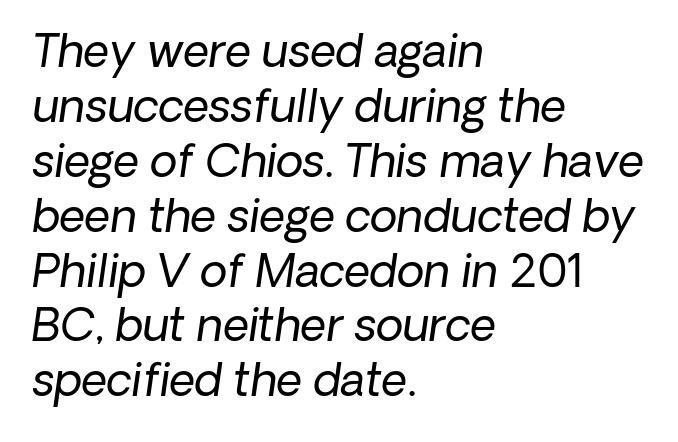
Short note: letters normally spaced. The axis of the letterforms is tilted away from vertical. The compositor pushed each line to the left boundary. The specimen omits any rule beneath the text block's lines.
